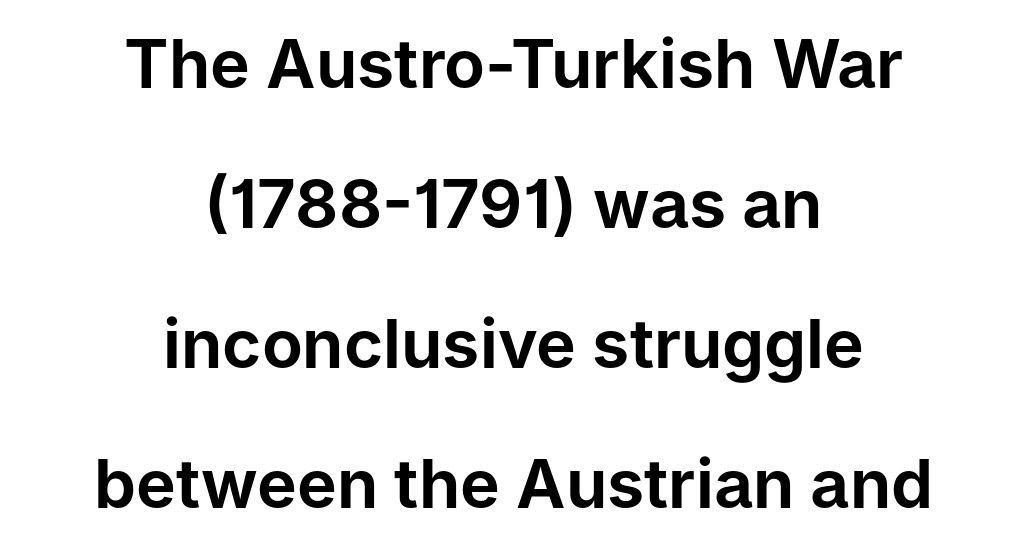
The image shows 67 px sans-serif type, upright; set centered, loose line spacing (2.09x), normal letter spacing, not underlined; low stroke contrast and a medium x-height.
